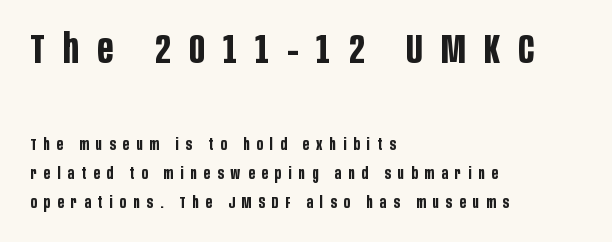
Q: Is the text bold? A: Yes.
Q: Is the text italic (slanted)? A: No, it is upright.
Q: Is the typeface a serif or a sans-serif typeface? A: Sans-serif.
Q: Is the text underlined? A: No.
Q: How is the paragraph aligned? A: Left-aligned.
Q: Is the spacing between letters normal or unusually wide? A: Unusually wide.
Q: Which block of text is set in a larger size, the first (top) or the second (bottom)? A: The first (top) one.
Q: Width (condensed, normal, or wide)? A: Condensed.
Q: Stroke contrast? A: Low.
Q: x-height? A: Large.
Q: Monospaced? A: No.
